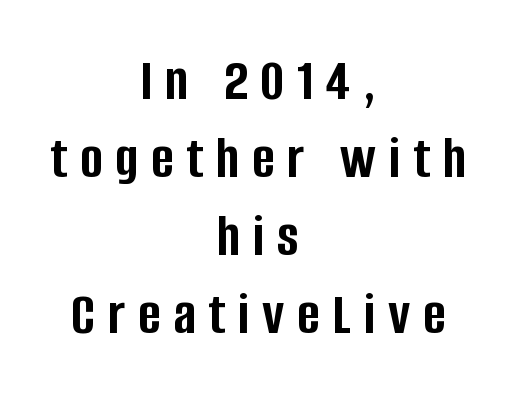
Q: Is the text bold? A: Yes.
Q: Is the text italic (slanted)? A: No, it is upright.
Q: Is the typeface a serif or a sans-serif typeface? A: Sans-serif.
Q: Is the text underlined? A: No.
Q: How is the paragraph aligned? A: Centered.
Q: Is the spacing between letters normal or unusually wide? A: Unusually wide.
Q: Is the spacing between lines tight, normal or loose? A: Normal.
Q: Width (condensed, normal, or wide)? A: Condensed.
Q: Stroke contrast? A: Low.
Q: x-height? A: Large.
Q: Monospaced? A: No.
